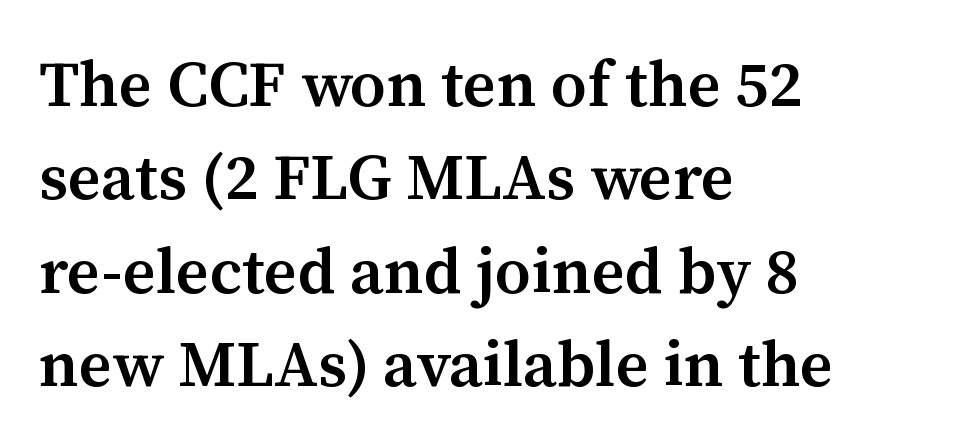
The image shows 64 px semibold serif type, upright; set left-aligned, normal line spacing (1.46x), normal letter spacing, not underlined; medium stroke contrast and a medium x-height.
